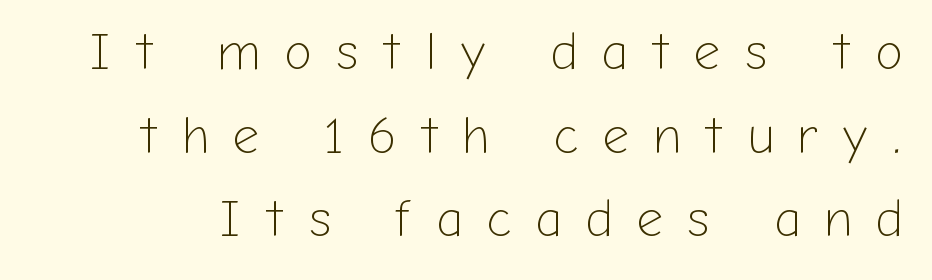
{"serif": "no", "italic": "no", "bold": "no", "weight": "light", "width": "normal", "stroke_contrast": "low", "x_height": "medium", "monospaced": "no", "underline": "no", "line_spacing": "normal", "line_spacing_ratio": 1.61, "letter_spacing": "wide", "letter_spacing_em": 0.46, "glyph_px": 52}
